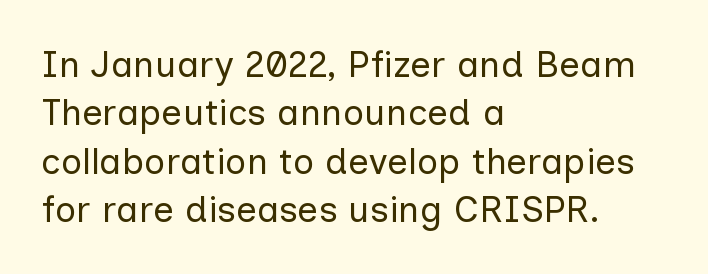
{"serif": "no", "italic": "no", "bold": "no", "weight": "regular", "width": "normal", "stroke_contrast": "low", "x_height": "medium", "monospaced": "no", "underline": "no", "align": "left", "line_spacing": "normal", "line_spacing_ratio": 1.31, "letter_spacing": "normal", "letter_spacing_em": 0.0, "glyph_px": 37}
